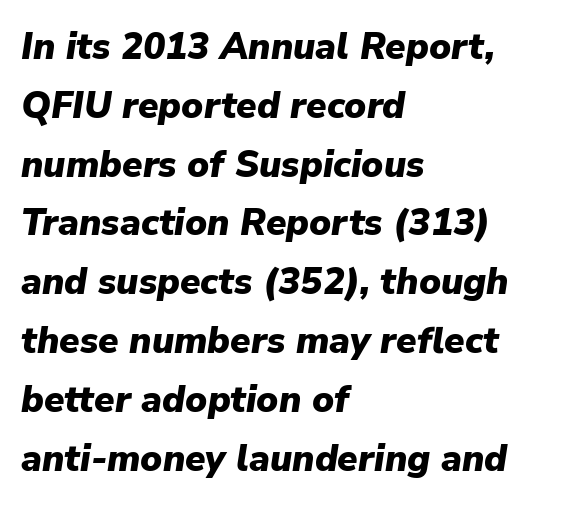
{"italic": "yes", "lean": "right", "slant_degrees": 9, "bold": "yes", "weight": "heavy", "width": "normal", "stroke_contrast": "low", "x_height": "medium", "monospaced": "no", "underline": "no", "align": "left", "line_spacing": "normal", "line_spacing_ratio": 1.59, "letter_spacing": "normal", "letter_spacing_em": 0.0, "glyph_px": 37}
